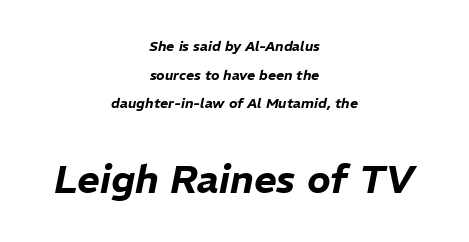
The image shows 39 px text type, italic (leaning right); set centered, loose line spacing (2.05x), normal letter spacing, not underlined; the second (bottom) block is 2.79x larger; low stroke contrast and a medium x-height.
